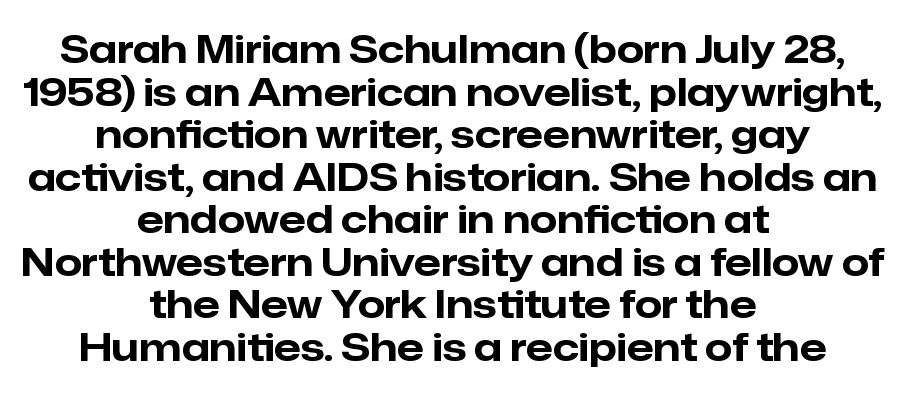
Q: Is the text bold? A: Yes.
Q: Is the text italic (slanted)? A: No, it is upright.
Q: Is the typeface a serif or a sans-serif typeface? A: Sans-serif.
Q: Is the text underlined? A: No.
Q: How is the paragraph aligned? A: Centered.
Q: Is the spacing between letters normal or unusually wide? A: Normal.
Q: Is the spacing between lines tight, normal or loose? A: Tight.
Q: Width (condensed, normal, or wide)? A: Normal.
Q: Stroke contrast? A: Low.
Q: x-height? A: Medium.
Q: Monospaced? A: No.
